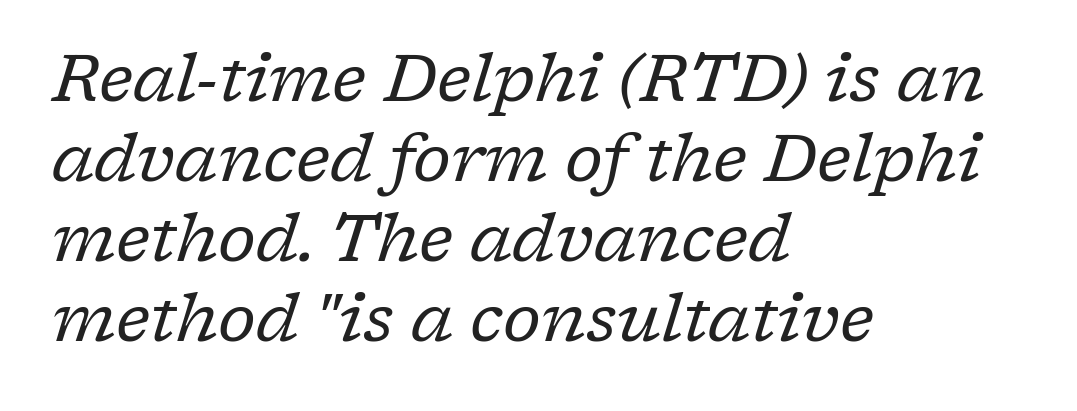
Q: Is the text bold? A: No.
Q: Is the text italic (slanted)? A: Yes, it leans right by about 17 degrees.
Q: Is the typeface a serif or a sans-serif typeface? A: Serif.
Q: Is the text underlined? A: No.
Q: How is the paragraph aligned? A: Left-aligned.
Q: Is the spacing between letters normal or unusually wide? A: Normal.
Q: Width (condensed, normal, or wide)? A: Normal.
Q: Stroke contrast? A: Low.
Q: x-height? A: Medium.
Q: Monospaced? A: No.
